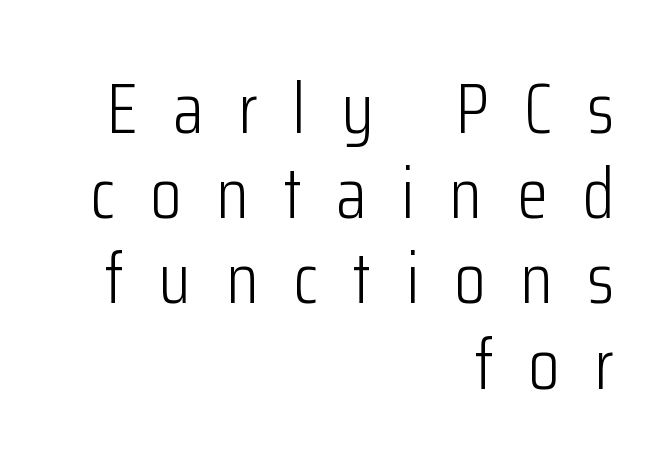
The ragged edge is on the left, which tells us the setting is flush right. The specimen omits any rule beneath the text block's lines. The letters are spread apart with noticeably loose tracking. The letters stand upright; this is a roman face. Is this a sans? Yes — the strokes have no serifs. No extra ink here — the face is not bold.
